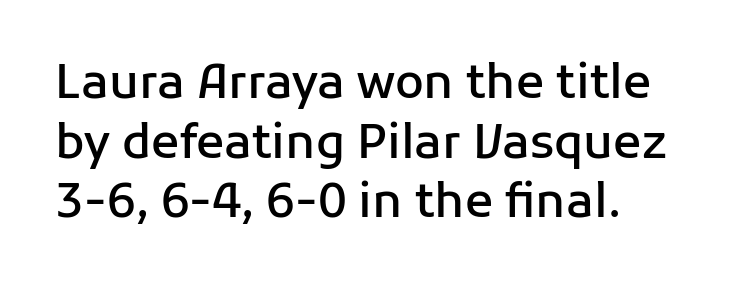
Varying glyph widths throughout — classic text-font behaviour. No feet cap the strokes, marking this as sans-serif type. Is the block centered? No — it sits flush against the left margin. The letterforms sit shoulder to shoulder at normal distance.
